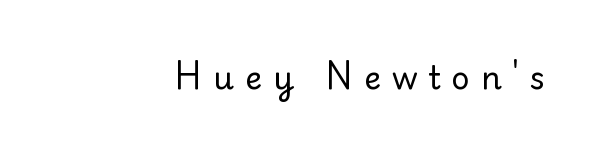
The image shows 32 px regular-weight sans-serif type, upright; set right-aligned, unusually wide letter spacing (+0.34 em), not underlined; low stroke contrast and a small x-height.
